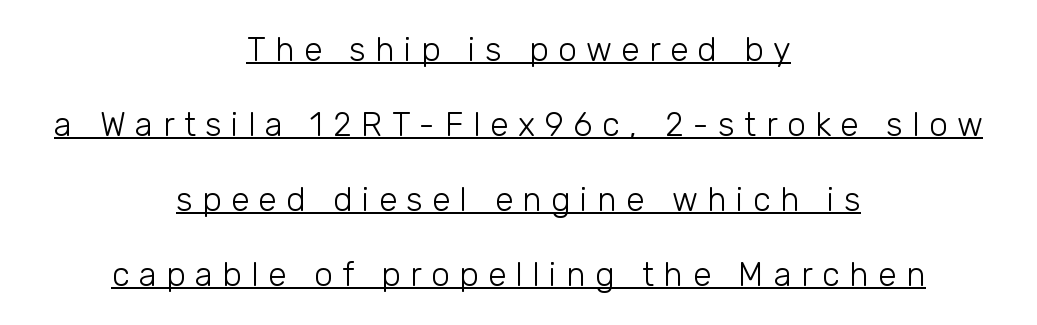
Notice how the stems are strictly vertical — no italics here. The paragraph has two soft edges and a firm central axis. Does the leading feel generous? Absolutely, it's lavish. Each letter keeps its own natural width here, so spacing adapts to shape. Honestly, the underline is the first thing you notice here.
